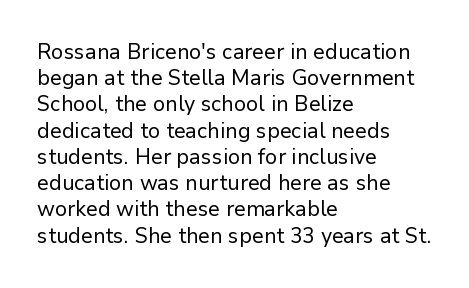
The image shows 21 px text type, upright; set left-aligned, normal line spacing (1.25x), normal letter spacing, not underlined.
